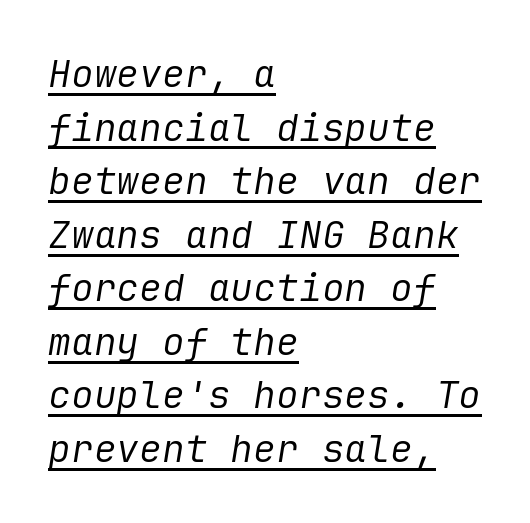
The lines sit at an ordinary, default distance from one another. This rendering leaves character spacing at its baseline value. These lines are set flush left with a ragged right edge. Vertical stems look standard width or narrower in stroke.
